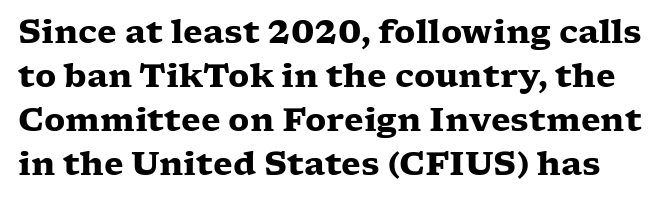
{"serif": "yes", "italic": "no", "bold": "yes", "weight": "heavy", "width": "wide", "stroke_contrast": "low", "x_height": "medium", "monospaced": "no", "underline": "no", "line_spacing": "normal", "line_spacing_ratio": 1.38, "letter_spacing": "normal", "letter_spacing_em": 0.0, "glyph_px": 32}
